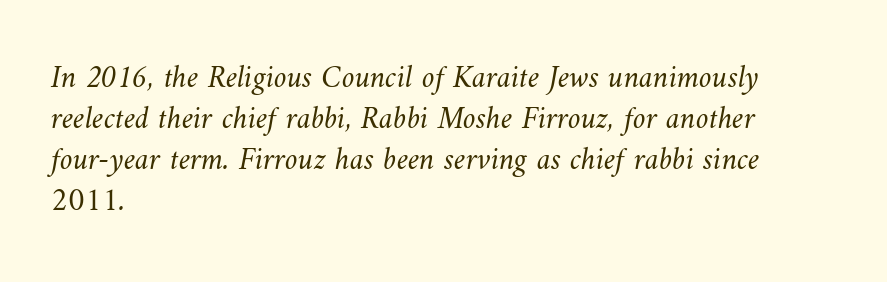
{"bold": "no", "weight": "light", "width": "normal", "stroke_contrast": "medium", "x_height": "small", "monospaced": "no", "underline": "no", "align": "left", "line_spacing": "normal", "line_spacing_ratio": 1.28, "letter_spacing": "normal", "letter_spacing_em": 0.0, "glyph_px": 32}
